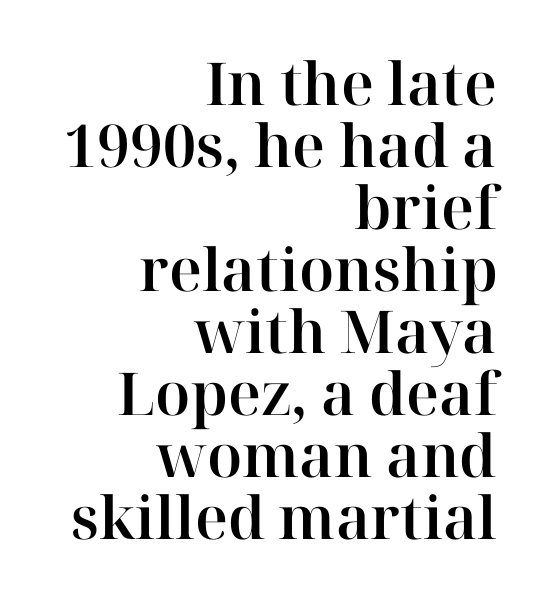
The image shows 59 px serif type, upright; set right-aligned, tight line spacing (1.05x), normal letter spacing, not underlined; high stroke contrast and a medium x-height.
